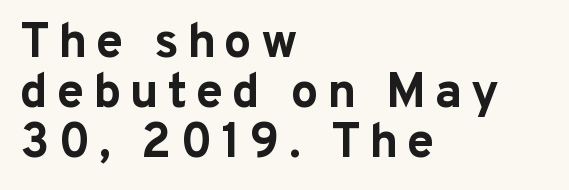
The passage shown is typed in a proportional face where columns would drift. You'd pick this weight for a headline — it's a proper bold. Regarding serifs, this sample does without them. The string is rendered with underlining switched off. The paragraph has a hard left edge and a soft right edge. This is roman type, the default non-slanted kind.
